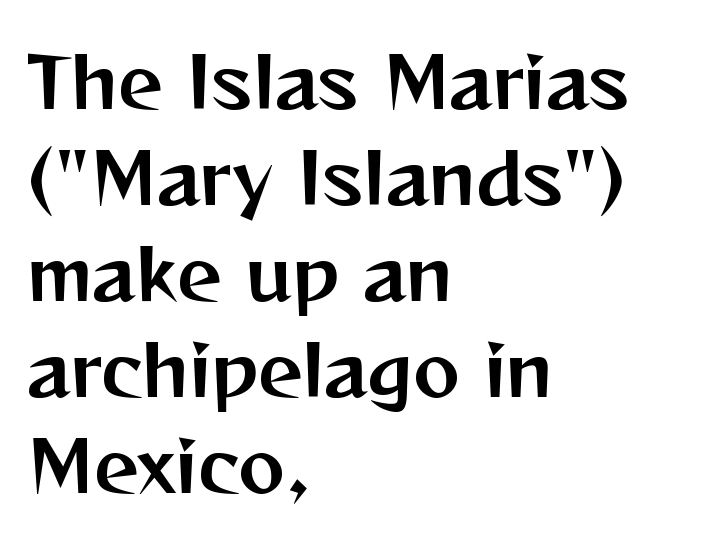
Here the designer chose a conventional face with non-uniform glyph widths. Teacher's note: observe the even left margin — that is flush-left alignment. Honestly, there is no underline to notice here at all. Every character sits straight up, as roman type does. A typesetter would call this leading conventional body-copy spacing.
